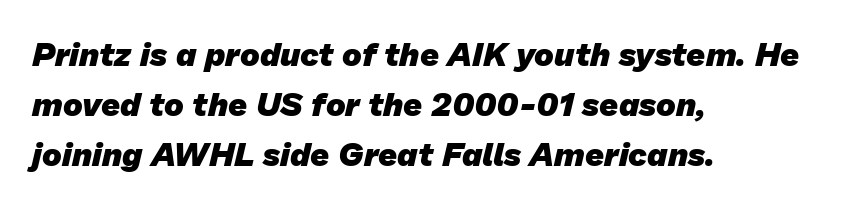
Q: Is the text bold? A: Yes.
Q: Is the typeface a serif or a sans-serif typeface? A: Sans-serif.
Q: Is the text underlined? A: No.
Q: How is the paragraph aligned? A: Left-aligned.
Q: Is the spacing between letters normal or unusually wide? A: Normal.
Q: Is the spacing between lines tight, normal or loose? A: Normal.
Q: Width (condensed, normal, or wide)? A: Normal.
Q: Stroke contrast? A: Low.
Q: x-height? A: Medium.
Q: Monospaced? A: No.
